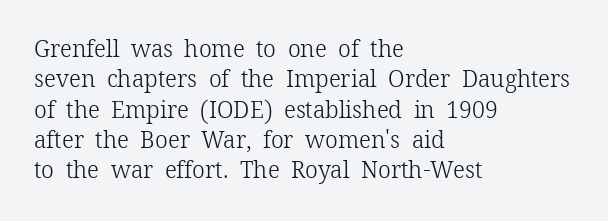
{"italic": "no", "bold": "no", "underline": "no", "align": "left", "line_spacing": "normal", "line_spacing_ratio": 1.32, "letter_spacing": "normal", "letter_spacing_em": 0.0, "glyph_px": 23}
